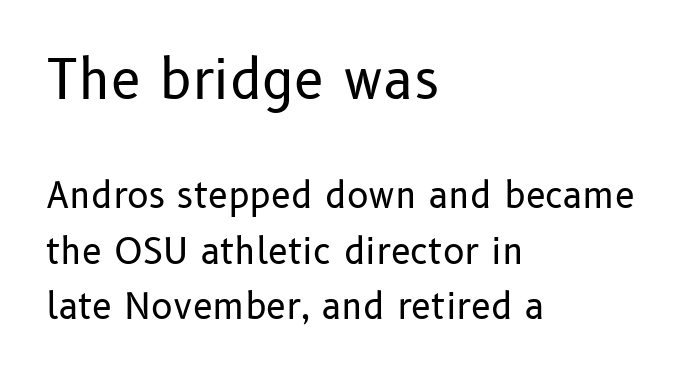
The image shows 54 px regular-weight sans-serif type, upright; set left-aligned, normal line spacing (1.55x), normal letter spacing, not underlined; the first (top) block is 1.5x larger; low stroke contrast and a medium x-height.
